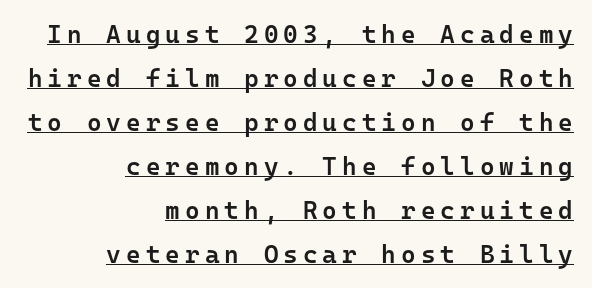
Q: Is the text bold? A: Semi-bold.
Q: Is the text italic (slanted)? A: No, it is upright.
Q: Is the text underlined? A: Yes.
Q: How is the paragraph aligned? A: Right-aligned.
Q: Is the spacing between letters normal or unusually wide? A: Unusually wide.
